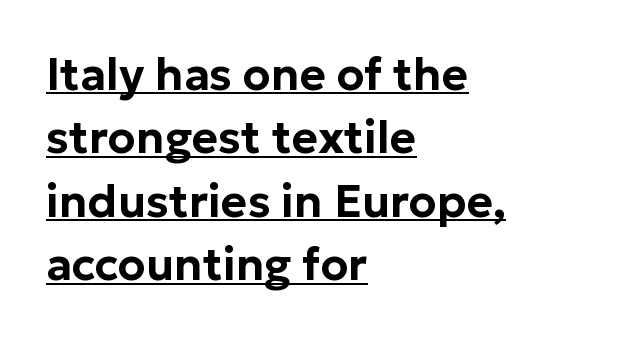
The image shows 45 px sans-serif type, upright; set left-aligned, normal line spacing (1.41x), normal letter spacing, underlined; low stroke contrast and a medium x-height.
